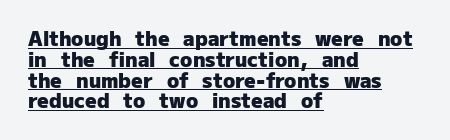
The image shows 20 px bold type, upright; set left-aligned, tight line spacing (1.04x), normal letter spacing, underlined.
